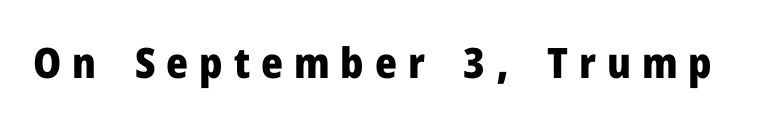
The image shows 42 px heavy sans-serif type, upright; set unusually wide letter spacing (+0.26 em), not underlined; low stroke contrast and a medium x-height.
